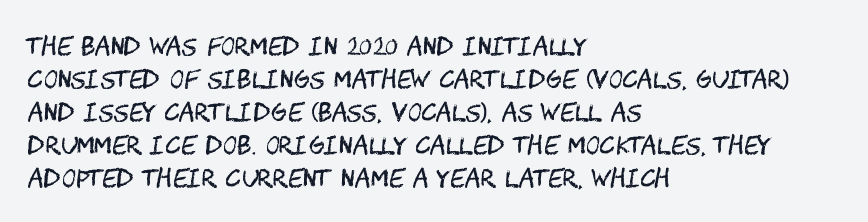
These lines stack with their left ends in a neat column. Letters rest on an invisible, unmarked baseline. The lines sit at an ordinary, default distance from one another. The type sits square on the baseline with zero lean. No letter is thick-stroked: the sample isn't bold. Default kerning and tracking; the words read as compact shapes.
